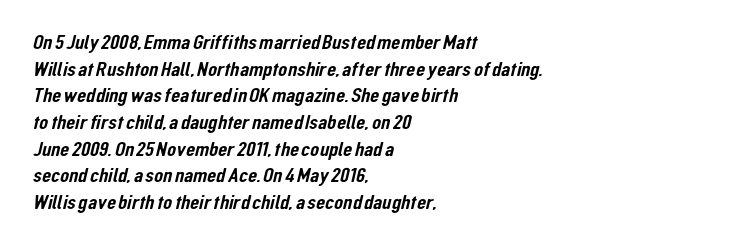
The image shows 21 px text type; set left-aligned, normal line spacing (1.27x), normal letter spacing, not underlined.
